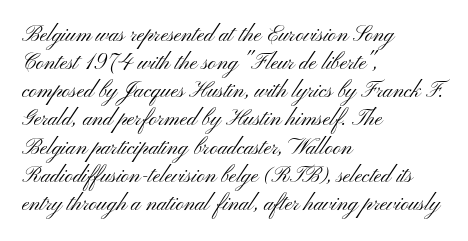
The image shows 22 px text type; set left-aligned, normal line spacing (1.28x), normal letter spacing, not underlined.
